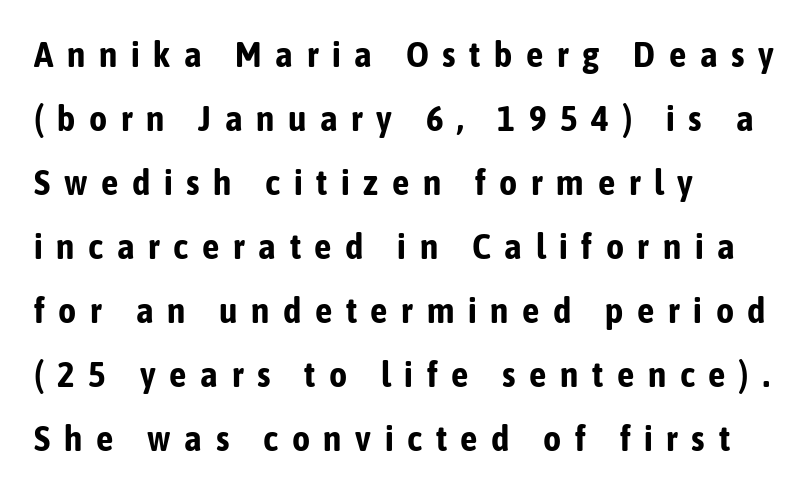
Q: Is the text bold? A: Yes.
Q: Is the text italic (slanted)? A: No, it is upright.
Q: Is the typeface a serif or a sans-serif typeface? A: Sans-serif.
Q: Is the text underlined? A: No.
Q: How is the paragraph aligned? A: Left-aligned.
Q: Is the spacing between letters normal or unusually wide? A: Unusually wide.
Q: Width (condensed, normal, or wide)? A: Condensed.
Q: Stroke contrast? A: Low.
Q: x-height? A: Medium.
Q: Monospaced? A: No.
